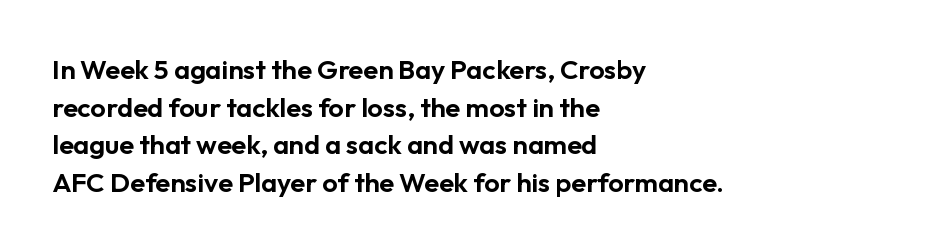
Plain, unruled lines of type. The lines in this sample share a left origin and differ only in where they stop. The specimen reads as upright at a glance. Letter spacing: default. If you measured baseline to baseline, you'd find a middling distance.
